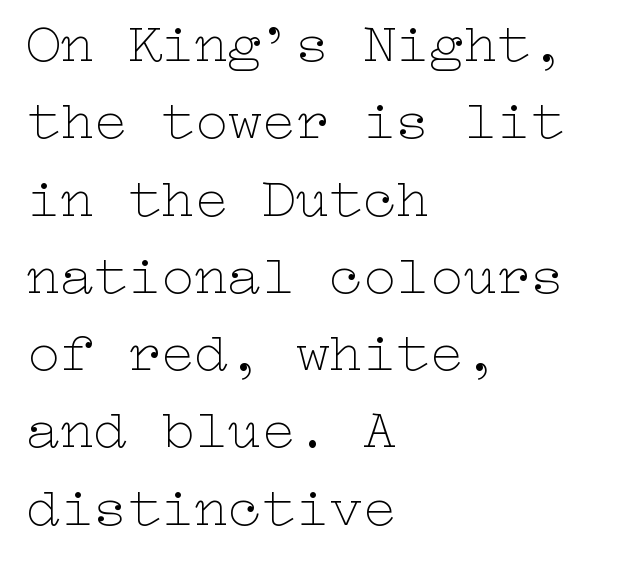
Q: Is the text bold? A: No.
Q: Is the text italic (slanted)? A: No, it is upright.
Q: Is the text underlined? A: No.
Q: How is the paragraph aligned? A: Left-aligned.
Q: Is the spacing between letters normal or unusually wide? A: Normal.
Q: Is the spacing between lines tight, normal or loose? A: Normal.
Q: Width (condensed, normal, or wide)? A: Wide.
Q: Stroke contrast? A: Low.
Q: x-height? A: Medium.
